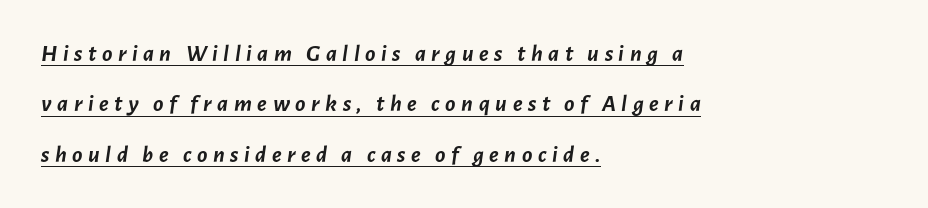
{"italic": "yes", "lean": "right", "slant_degrees": 7, "bold": "yes", "underline": "yes", "align": "left", "line_spacing": "loose", "line_spacing_ratio": 2.1, "letter_spacing": "wide", "letter_spacing_em": 0.23, "glyph_px": 24}
